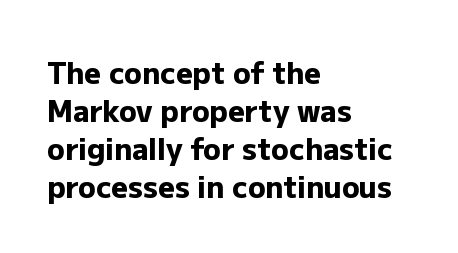
You'd pick this weight for a headline — it's a proper bold. The designer left line spacing at the default. Quick note: underline off. Does the type have serifs? No, each stem ends abruptly. Letter spacing: default.
